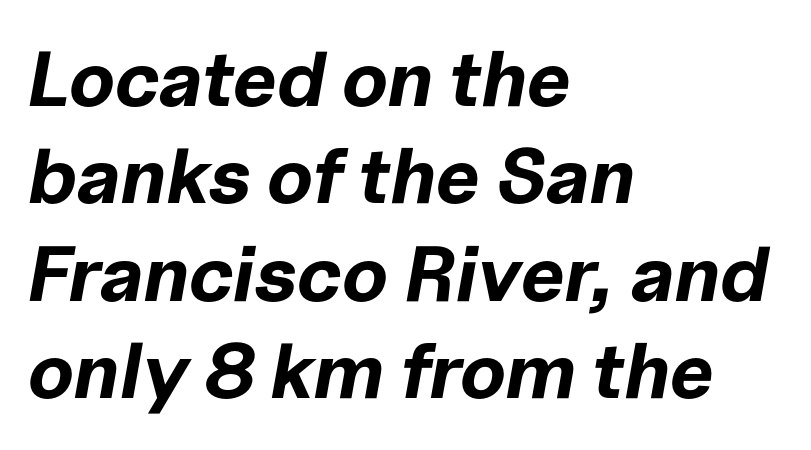
The image shows 78 px bold type, italic (leaning right); set left-aligned, normal line spacing (1.25x), normal letter spacing, not underlined; low stroke contrast and a medium x-height.
